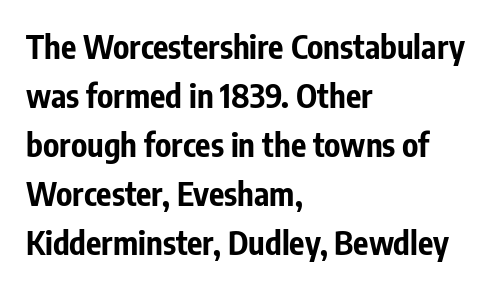
The rendering shows plain stroke endings on the letterforms — a sans-serif design. Each row of text sits above clean, open space. You'd pick this weight for a headline — it's a proper bold. Posture: vertical. Typeset ragged right — the left edge is the straight one. The passage shown is typed in a proportional face where columns would drift.
